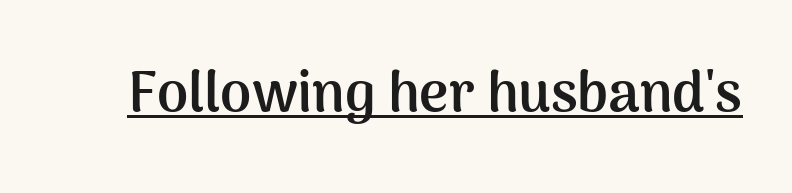
Inter-character spacing is left at the font's built-in metrics. Compared with undecorated copy, this sample adds a rule below the words. A sans-serif font was chosen for this passage. Here the designer chose a conventional face with non-uniform glyph widths. Chunky letters — that's bold for sure.
